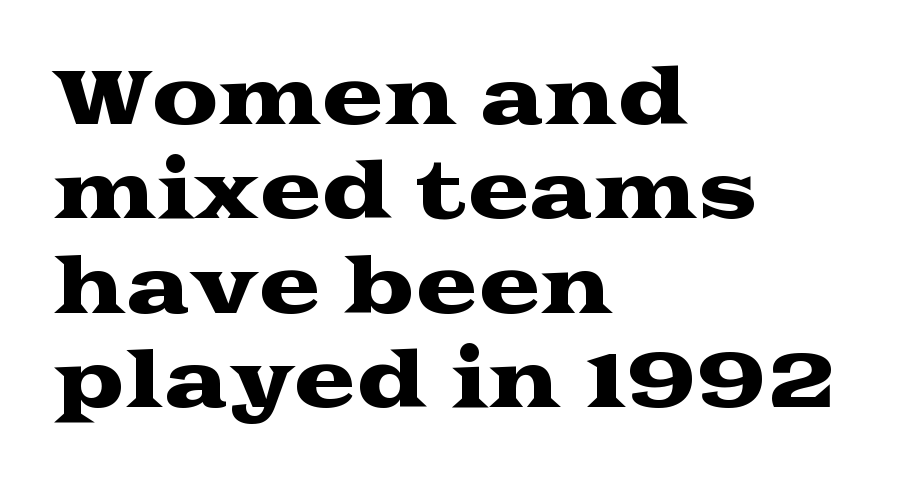
The type is set solid horizontally, with unmodified tracking. The rows are spaced the way most documents space them. Designer's note — italics off, roman on. Rule under the text: the space is simply empty. Each letter's strokes conclude with small projecting serifs.
